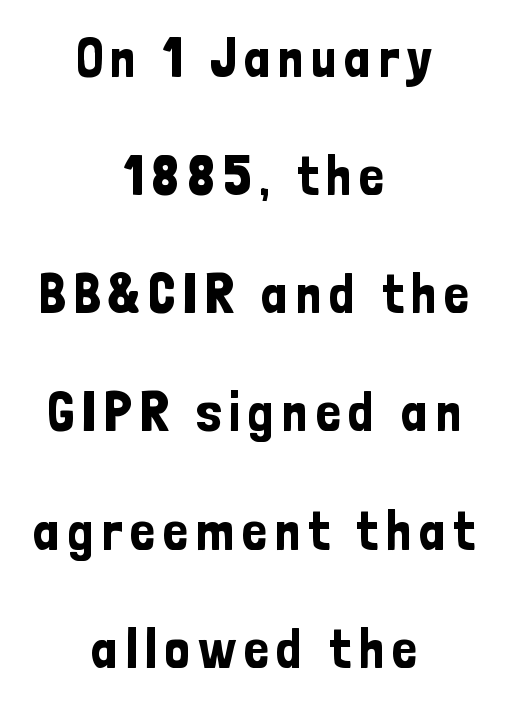
Q: Is the text italic (slanted)? A: No, it is upright.
Q: Is the typeface a serif or a sans-serif typeface? A: Sans-serif.
Q: Is the text underlined? A: No.
Q: How is the paragraph aligned? A: Centered.
Q: Is the spacing between lines tight, normal or loose? A: Loose.
Q: Width (condensed, normal, or wide)? A: Condensed.
Q: Stroke contrast? A: Low.
Q: x-height? A: Medium.
Q: Monospaced? A: No.
